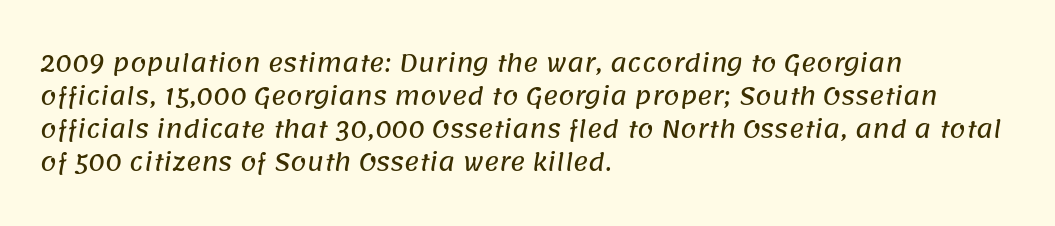
Q: Is the text underlined? A: No.
Q: How is the paragraph aligned? A: Left-aligned.
Q: Is the spacing between letters normal or unusually wide? A: Normal.
Q: Is the spacing between lines tight, normal or loose? A: Normal.
